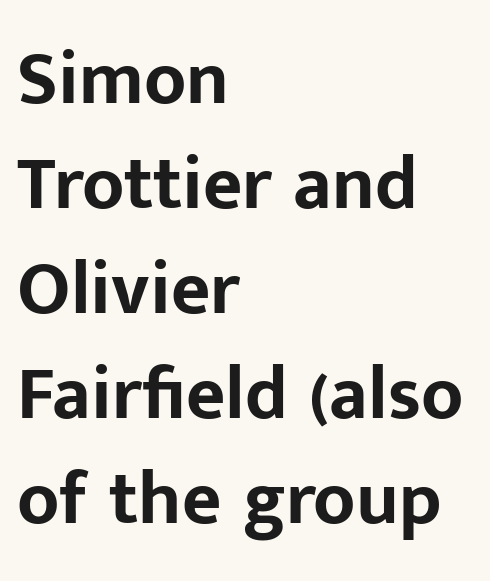
Honestly, there is no underline to notice here at all. Look at the tracking — it's just the regular setting, nothing added. The lines in this sample share a left origin and differ only in where they stop. Set as a true bold cut, around the 700 mark. Every character sits straight up, as roman type does.
